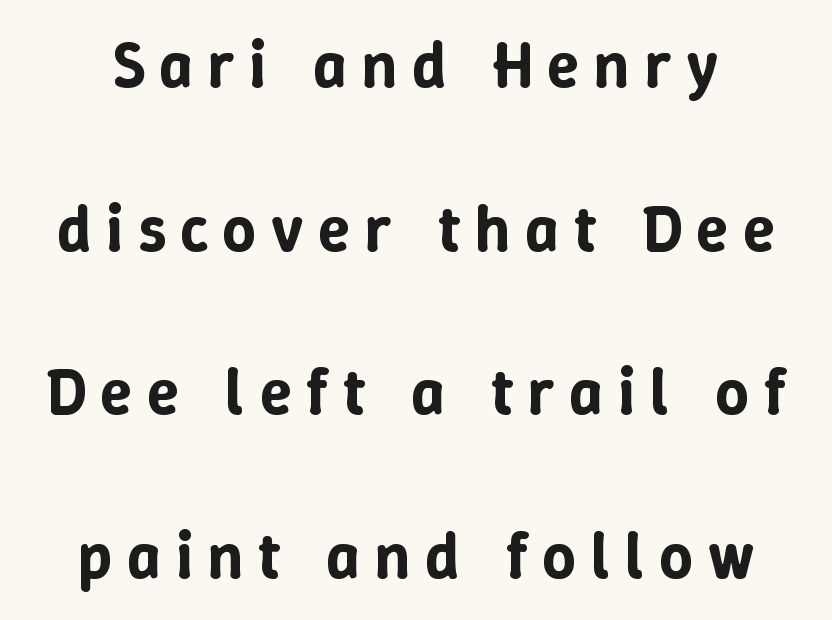
The image shows 66 px text type, upright; set loose line spacing (2.48x), unusually wide letter spacing (+0.22 em), not underlined; low stroke contrast and a medium x-height.
